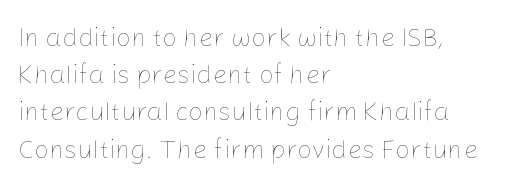
The rendering anchors every line to the left-hand side. A clean baseline with only descenders dipping below it. No chunkiness to these letters — they're not bold. Leading matches the norm, producing a regular column. Ascenders rise straight up at ninety degrees. Nobody touched the tracking dial on this one.
